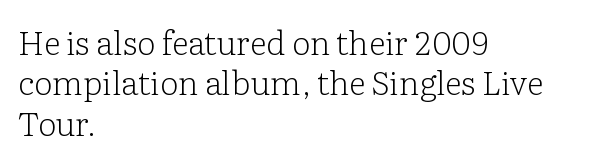
Q: Is the text bold? A: No.
Q: Is the text italic (slanted)? A: No, it is upright.
Q: Is the typeface a serif or a sans-serif typeface? A: Serif.
Q: Is the text underlined? A: No.
Q: How is the paragraph aligned? A: Left-aligned.
Q: Is the spacing between letters normal or unusually wide? A: Normal.
Q: Width (condensed, normal, or wide)? A: Normal.
Q: Stroke contrast? A: Low.
Q: x-height? A: Medium.
Q: Monospaced? A: No.
